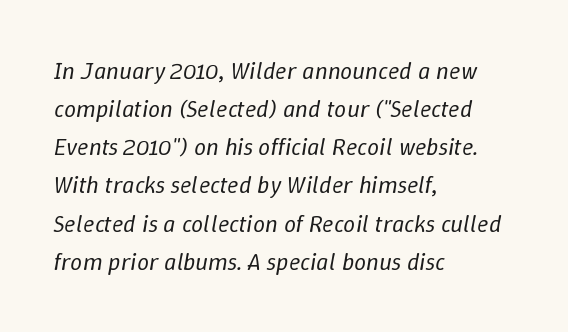
Layout note: lines flush left. Stems here are at most as thick as an everyday book face. The whole block is typeset with a tilt. These lines sit exactly where default settings would place them. Descenders hang freely into open space.
